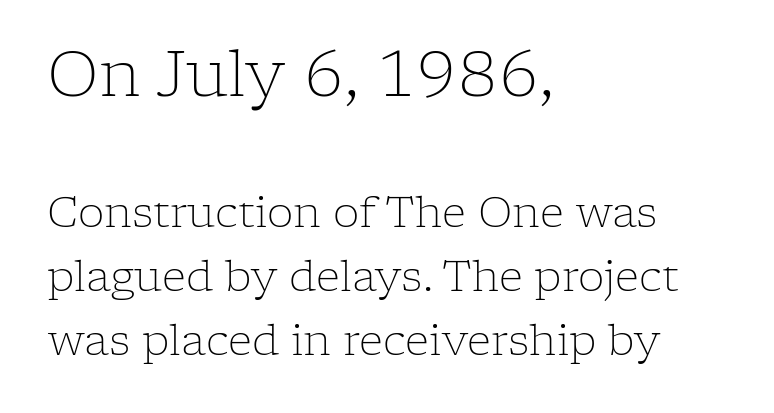
Nobody touched the tracking dial on this one. Character size in the leading block exceeds that of the trailing block. You can tell it's not italic because the verticals are truly vertical. Just letters on the line, the space beneath them empty.
